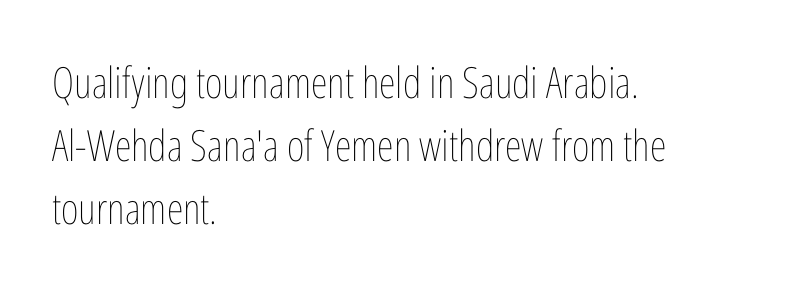
Q: Is the text bold? A: No.
Q: Is the text italic (slanted)? A: No, it is upright.
Q: Is the text underlined? A: No.
Q: How is the paragraph aligned? A: Left-aligned.
Q: Is the spacing between letters normal or unusually wide? A: Normal.
Q: Is the spacing between lines tight, normal or loose? A: Normal.
Q: Width (condensed, normal, or wide)? A: Condensed.
Q: Stroke contrast? A: Low.
Q: x-height? A: Medium.
Q: Monospaced? A: No.
